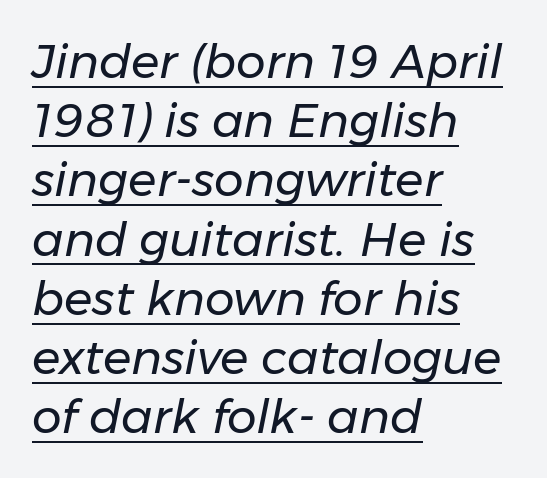
A normal amount of white space separates one row of letters from the next. Line starts are locked; line ends wander. The face used here has a pronounced slope to its letters. This sample has the flowing, uneven cadence of proportional lettering.
